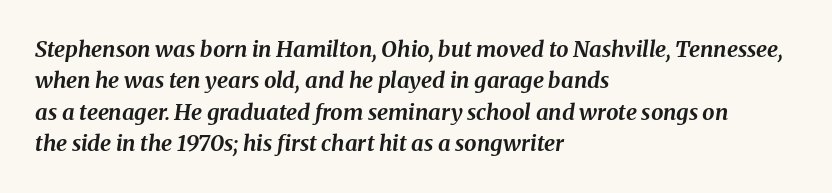
The image shows 22 px bold type, italic (leaning right); set left-aligned, normal line spacing (1.43x), normal letter spacing, not underlined.
